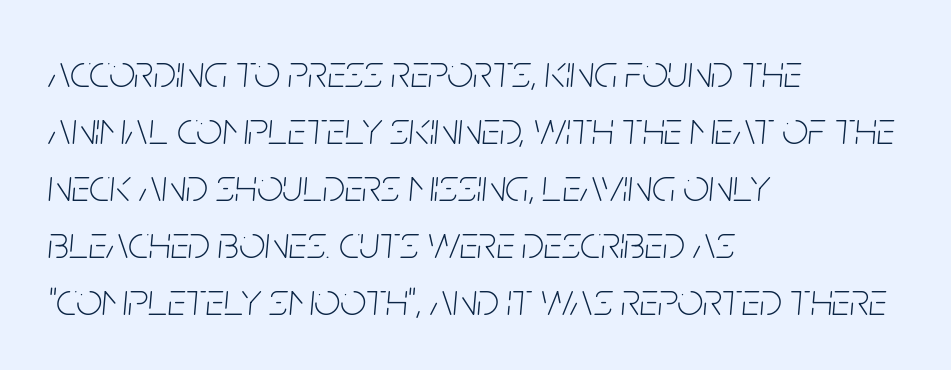
Between one letter and the next there's only the usual sliver of space. This rendering features lettering with no underline. A quiet, ordinary-to-light weight characterises the typeface. One-word summary of the alignment: left. The whole block is typeset with a tilt.
